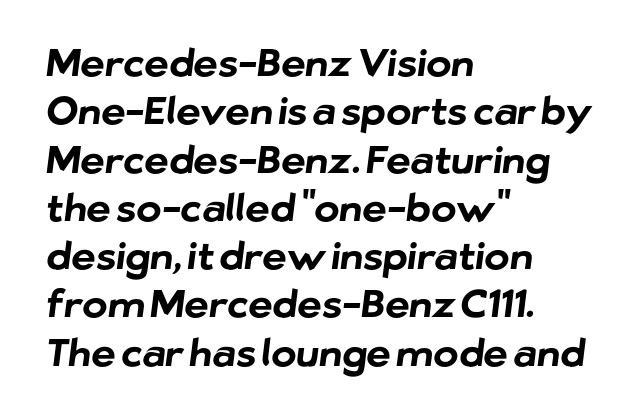
Do the characters align in a grid? No, the font is proportional. Tracking here is standard; glyphs follow each other at the usual distance. The typesetting leans heavy: a genuine bold. The passage shown stacks its lines at a standard gap. The designer went with a sans here, leaving each stem footless. Check under the words: just untouched page.
